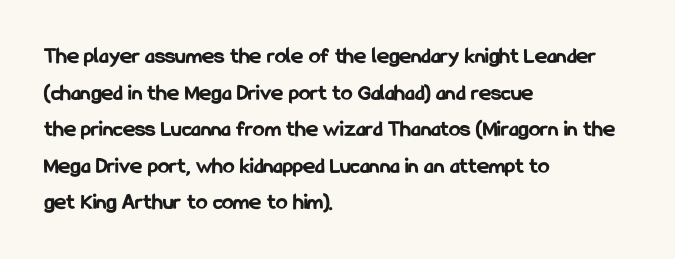
The image shows 23 px bold type, upright; set left-aligned, normal line spacing (1.59x), normal letter spacing, not underlined.
